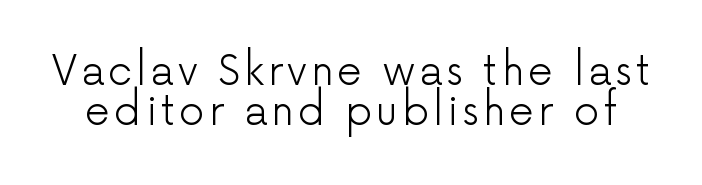
Q: Is the text bold? A: No.
Q: Is the text italic (slanted)? A: No, it is upright.
Q: Is the typeface a serif or a sans-serif typeface? A: Sans-serif.
Q: Is the text underlined? A: No.
Q: Is the spacing between lines tight, normal or loose? A: Tight.
Q: Width (condensed, normal, or wide)? A: Normal.
Q: Stroke contrast? A: Low.
Q: x-height? A: Medium.
Q: Monospaced? A: No.
